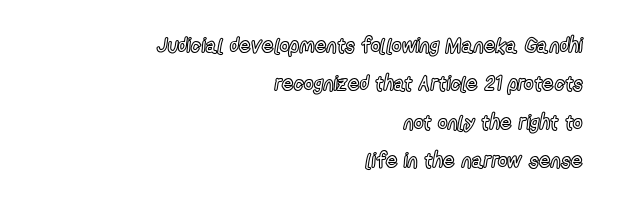
The image shows 21 px text type; set right-aligned, line spacing 1.83x, normal letter spacing, not underlined.
